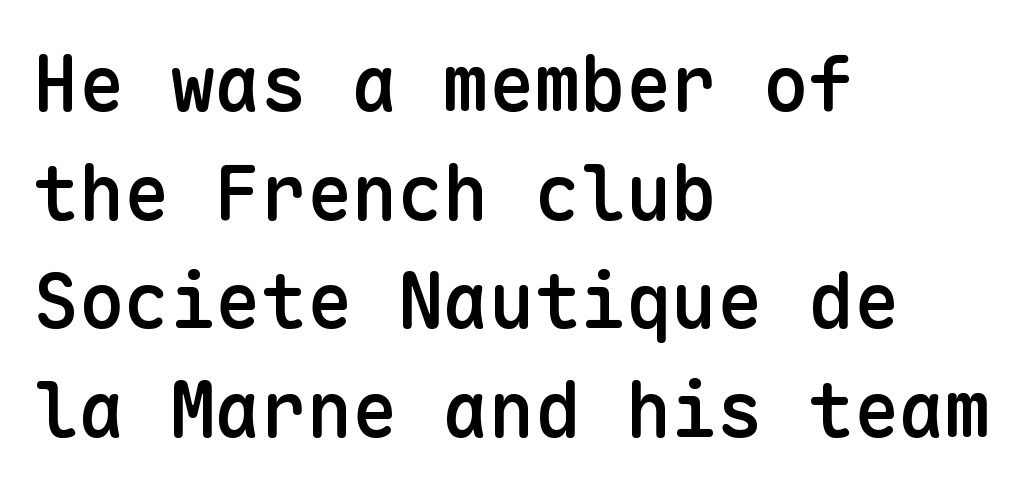
Here the designer chose a console-style face with uniform glyph widths. Tall strokes in this sample are plumb rather than angled. A bare baseline throughout the passage. This rendering uses left alignment, leaving the right contour irregular.
